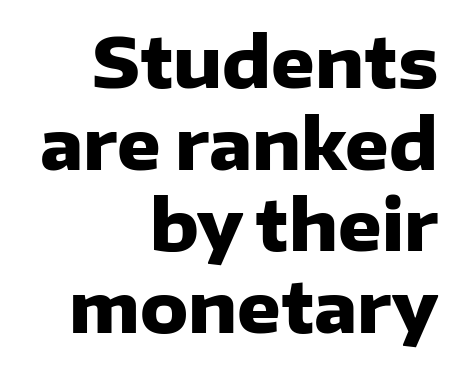
Q: Is the text bold? A: Yes.
Q: Is the text italic (slanted)? A: No, it is upright.
Q: Is the typeface a serif or a sans-serif typeface? A: Sans-serif.
Q: Is the text underlined? A: No.
Q: How is the paragraph aligned? A: Right-aligned.
Q: Is the spacing between letters normal or unusually wide? A: Normal.
Q: Width (condensed, normal, or wide)? A: Normal.
Q: Stroke contrast? A: Low.
Q: x-height? A: Medium.
Q: Monospaced? A: No.
